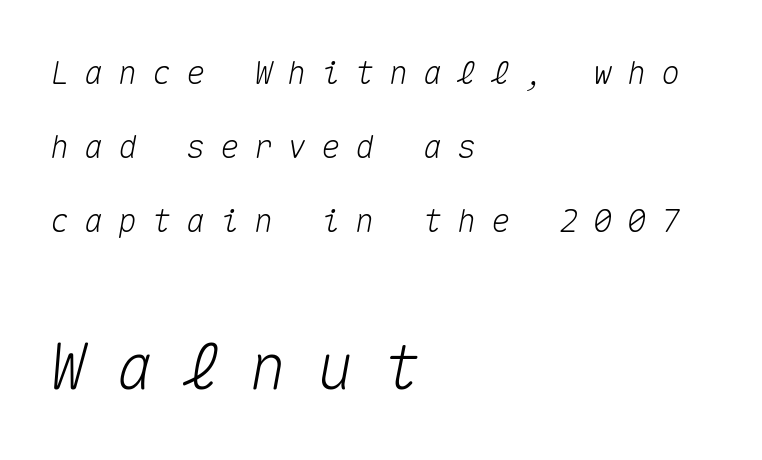
The image shows 63 px text type, italic (leaning right), monospaced; set left-aligned, loose line spacing (2.32x), unusually wide letter spacing (+0.46 em), not underlined; the second (bottom) block is 1.97x larger; medium stroke contrast and a medium x-height.
